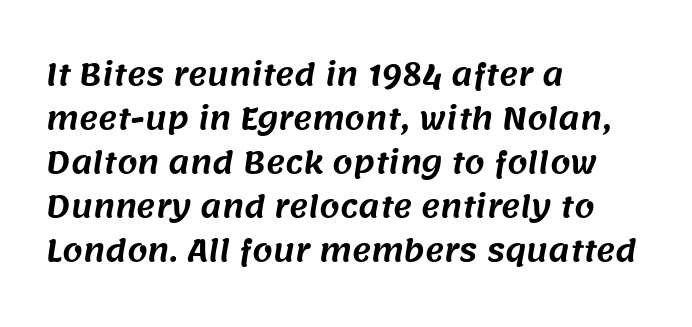
The image shows 29 px sans-serif type; set left-aligned, normal line spacing (1.52x), normal letter spacing, not underlined; medium stroke contrast and a large x-height.
